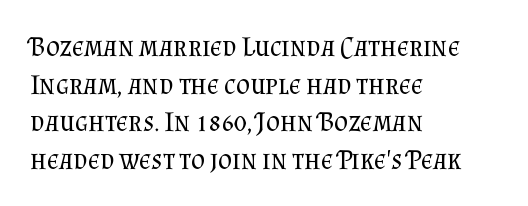
Notice how the stems are strictly vertical — no italics here. A bare baseline throughout the passage. Inter-character spacing is left at the font's built-in metrics. Vertical spacing — default. The ragged edge is on the right, which tells us the setting is flush left. The font sits on the lighter half of the weight spectrum, regular included.
